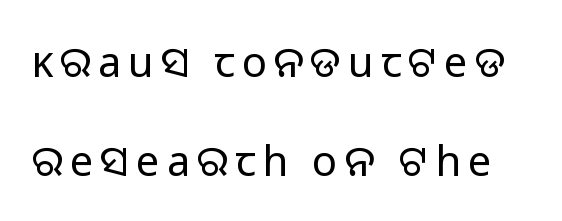
{"serif": "no", "italic": "no", "bold": "no", "weight": "regular", "width": "normal", "stroke_contrast": "low", "x_height": "medium", "monospaced": "no", "underline": "no", "line_spacing": "loose", "line_spacing_ratio": 2.35, "glyph_px": 42}
